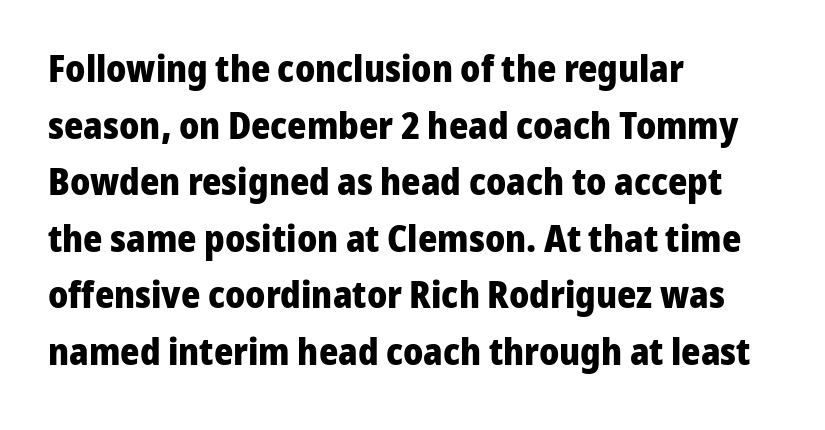
The image shows 37 px heavy sans-serif type, upright; set left-aligned, normal line spacing (1.53x), normal letter spacing, not underlined; low stroke contrast and a medium x-height.
